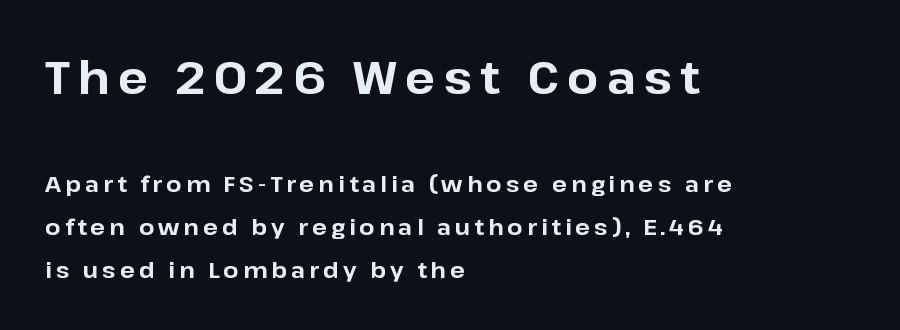
The image shows 45 px bold sans-serif type, upright; set left-aligned, loose line spacing (1.94x), not underlined; the first (top) block is 2.05x larger; low stroke contrast and a medium x-height.
